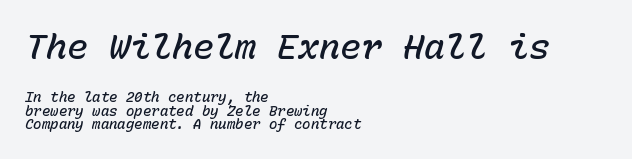
Q: Is the text bold? A: Semi-bold.
Q: Is the text italic (slanted)? A: Yes, it leans right by about 15 degrees.
Q: Is the text underlined? A: No.
Q: How is the paragraph aligned? A: Left-aligned.
Q: Is the spacing between letters normal or unusually wide? A: Normal.
Q: Is the spacing between lines tight, normal or loose? A: Tight.
Q: Which block of text is set in a larger size, the first (top) or the second (bottom)? A: The first (top) one.
Q: Width (condensed, normal, or wide)? A: Normal.
Q: Stroke contrast? A: Low.
Q: x-height? A: Medium.
Q: Monospaced? A: Yes.
